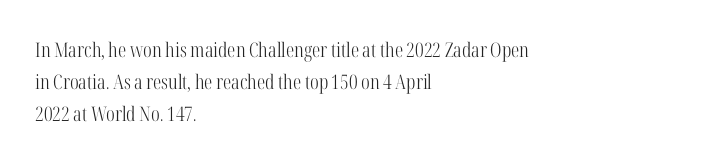
The image shows 20 px text type, upright; set left-aligned, normal line spacing (1.6x), normal letter spacing, not underlined.
